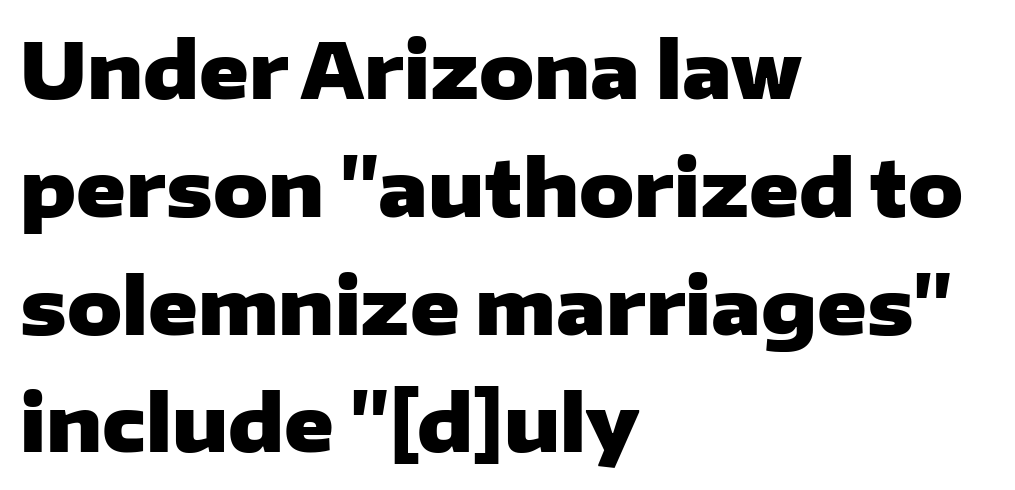
The image shows 76 px heavy, wide sans-serif type, upright; set left-aligned, normal line spacing (1.55x), normal letter spacing, not underlined; low stroke contrast and a medium x-height.
